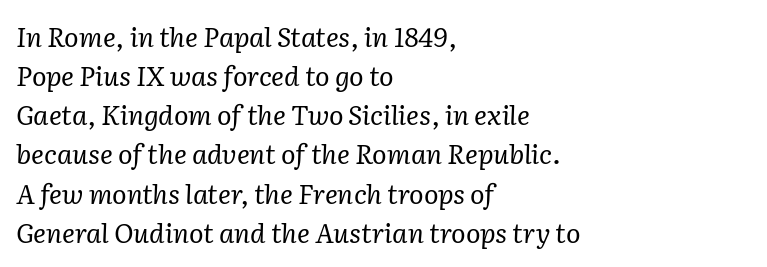
Q: Is the text bold? A: No.
Q: Is the text italic (slanted)? A: Yes, it leans right by about 2 degrees.
Q: Is the text underlined? A: No.
Q: How is the paragraph aligned? A: Left-aligned.
Q: Is the spacing between letters normal or unusually wide? A: Normal.
Q: Is the spacing between lines tight, normal or loose? A: Normal.
